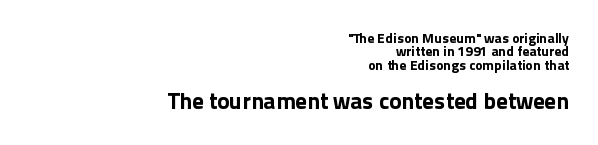
Q: Is the text bold? A: Yes.
Q: Is the text italic (slanted)? A: No, it is upright.
Q: Is the text underlined? A: No.
Q: How is the paragraph aligned? A: Right-aligned.
Q: Is the spacing between letters normal or unusually wide? A: Normal.
Q: Is the spacing between lines tight, normal or loose? A: Tight.
Q: Which block of text is set in a larger size, the first (top) or the second (bottom)? A: The second (bottom) one.
